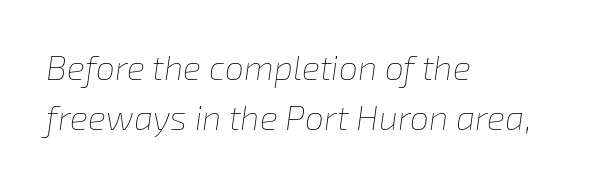
{"italic": "yes", "lean": "right", "slant_degrees": 8, "bold": "no", "weight": "thin", "width": "normal", "stroke_contrast": "low", "x_height": "medium", "monospaced": "no", "underline": "no", "align": "left", "line_spacing": "normal", "line_spacing_ratio": 1.46, "letter_spacing": "normal", "letter_spacing_em": 0.0, "glyph_px": 34}
